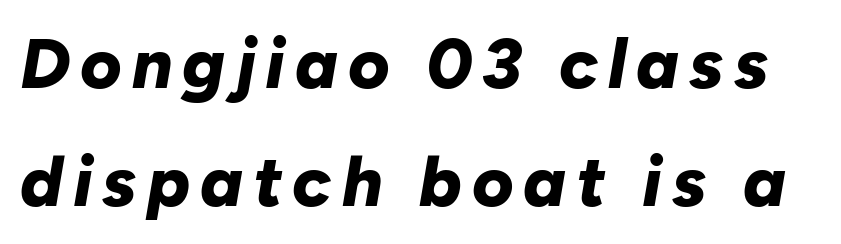
Is there much room between lines? A standard amount, neither cramped nor airy. Pretty heavy lettering here — definitely bold. Descenders are the only things crossing below the line. Rendered with sloped, italic letterforms. Do the characters align in a grid? No, the font is proportional.
